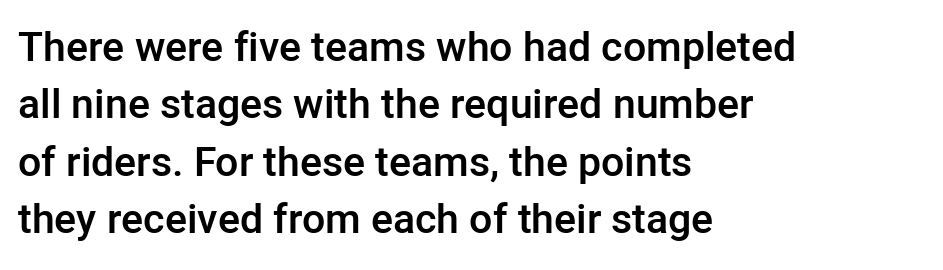
Q: Is the text bold? A: Semi-bold.
Q: Is the text italic (slanted)? A: No, it is upright.
Q: Is the typeface a serif or a sans-serif typeface? A: Sans-serif.
Q: Is the text underlined? A: No.
Q: How is the paragraph aligned? A: Left-aligned.
Q: Is the spacing between letters normal or unusually wide? A: Normal.
Q: Is the spacing between lines tight, normal or loose? A: Normal.
Q: Width (condensed, normal, or wide)? A: Normal.
Q: Stroke contrast? A: Low.
Q: x-height? A: Medium.
Q: Monospaced? A: No.
